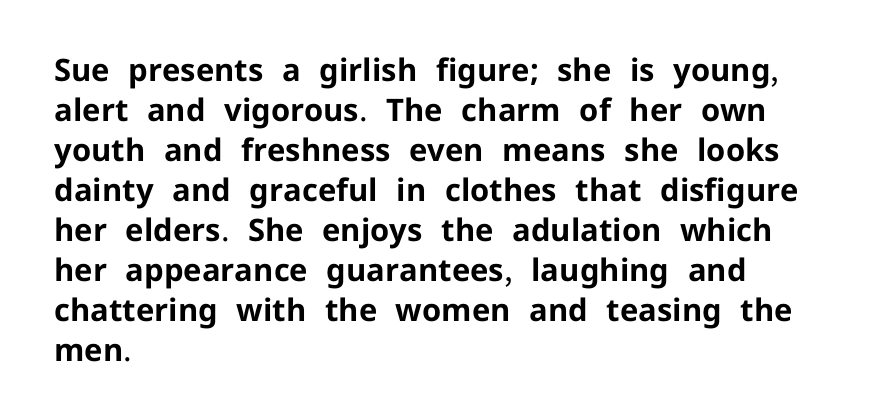
On the weight axis this lands at bold, roughly 700. What's the leading like? Ordinary, nothing unusual. Nope, no serifs anywhere on these letters. Casual observation: everything's shoved over to the left. Note the varied advance widths — an 'i' is clearly narrower than an 'm'. Clear beneath every line of the passage.
